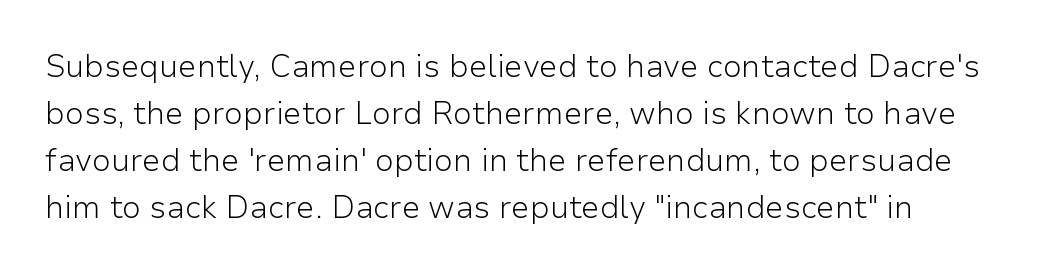
{"serif": "no", "italic": "no", "bold": "no", "weight": "light", "width": "normal", "stroke_contrast": "low", "x_height": "medium", "monospaced": "no", "underline": "no", "align": "left", "line_spacing": "normal", "line_spacing_ratio": 1.52, "letter_spacing": "normal", "letter_spacing_em": 0.0, "glyph_px": 31}
